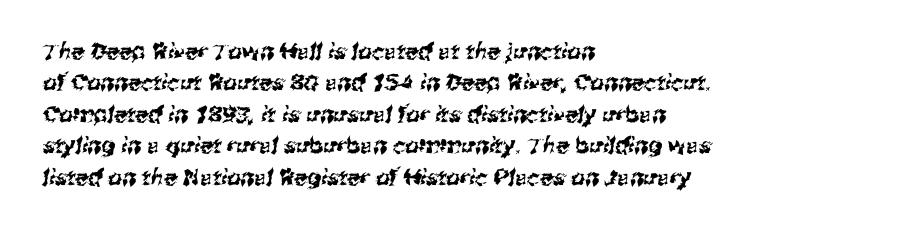
The image shows 22 px text type; set left-aligned, normal line spacing (1.43x), normal letter spacing, not underlined.
